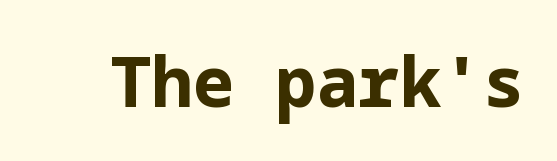
{"serif": "no", "italic": "no", "bold": "yes", "weight": "bold", "width": "normal", "stroke_contrast": "low", "x_height": "medium", "underline": "no", "letter_spacing": "normal", "letter_spacing_em": 0.0, "glyph_px": 69}
